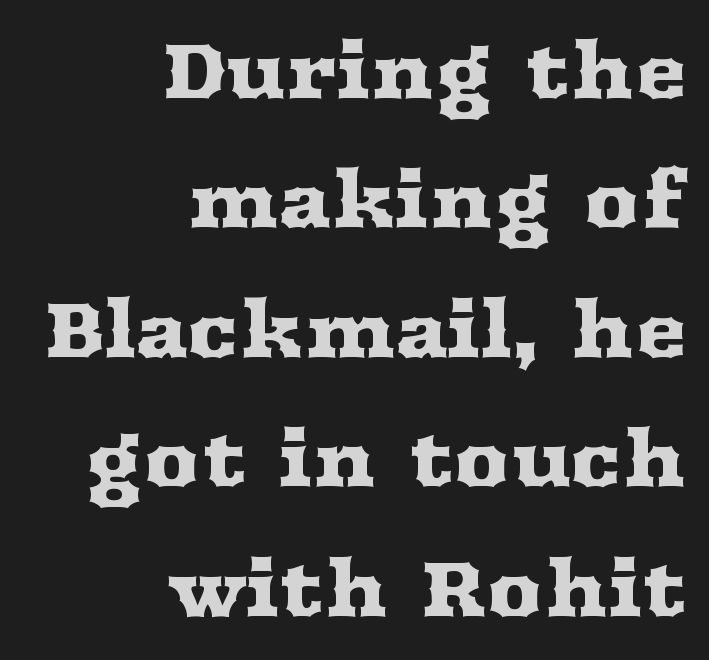
{"serif": "yes", "italic": "no", "width": "wide", "stroke_contrast": "medium", "x_height": "medium", "monospaced": "no", "underline": "no", "align": "right", "line_spacing": "normal", "line_spacing_ratio": 1.66, "letter_spacing": "normal", "letter_spacing_em": 0.0, "glyph_px": 78}
